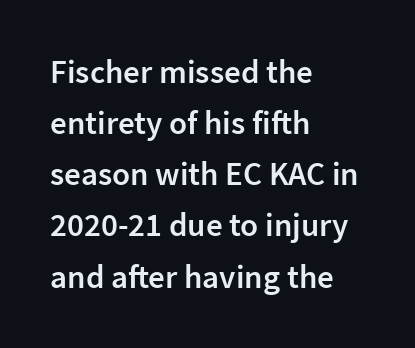
{"serif": "no", "italic": "no", "bold": "semi", "weight": "semibold", "width": "normal", "stroke_contrast": "low", "x_height": "medium", "monospaced": "no", "underline": "no", "align": "left", "line_spacing": "normal", "line_spacing_ratio": 1.55, "letter_spacing": "normal", "letter_spacing_em": 0.0, "glyph_px": 33}
